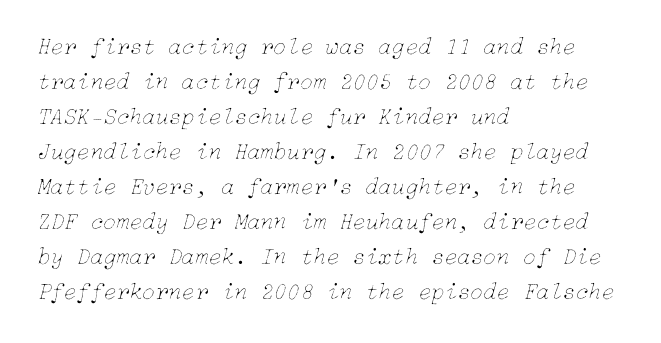
The image shows 24 px text type, italic (leaning right); set left-aligned, normal line spacing (1.46x), normal letter spacing, not underlined.
